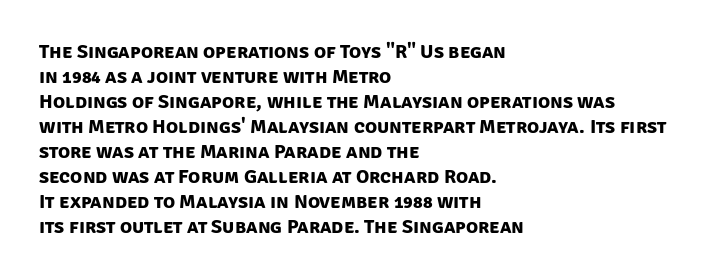
The image shows 20 px bold type; set left-aligned, normal line spacing (1.25x), normal letter spacing, not underlined.
